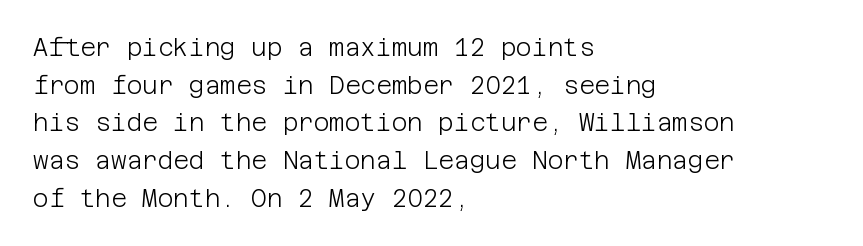
The setting favours the left margin, as ordinary paragraphs usually do. The face looks like a standard text weight, possibly lighter. Each row of text sits above clean, open space. Posture: straight, roman, zero tilt.
